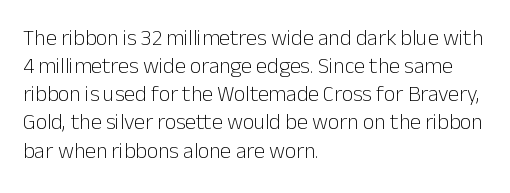
The image shows 22 px text type, upright; set left-aligned, normal line spacing (1.28x), normal letter spacing, not underlined.
